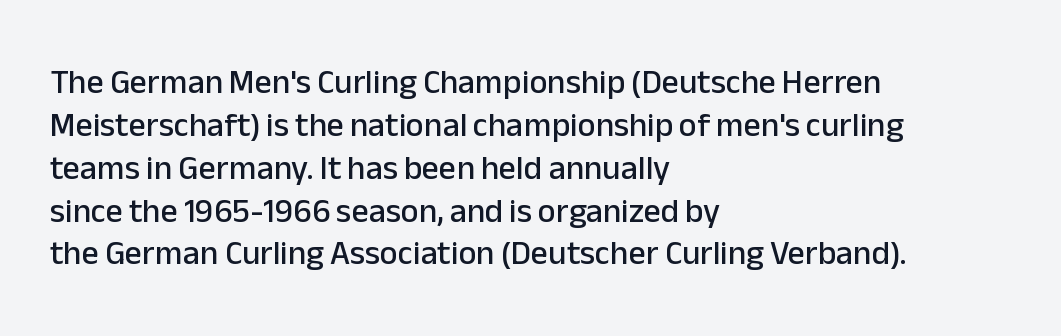
Q: Is the text italic (slanted)? A: No, it is upright.
Q: Is the typeface a serif or a sans-serif typeface? A: Sans-serif.
Q: Is the text underlined? A: No.
Q: How is the paragraph aligned? A: Left-aligned.
Q: Is the spacing between letters normal or unusually wide? A: Normal.
Q: Is the spacing between lines tight, normal or loose? A: Normal.
Q: Width (condensed, normal, or wide)? A: Normal.
Q: Stroke contrast? A: Low.
Q: x-height? A: Medium.
Q: Monospaced? A: No.
